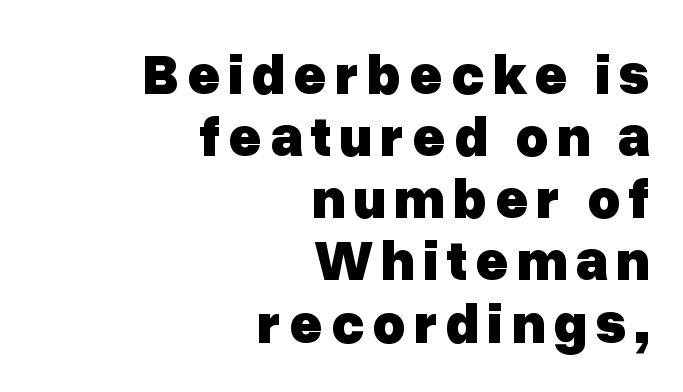
{"serif": "no", "italic": "no", "bold": "yes", "weight": "heavy", "width": "normal", "stroke_contrast": "low", "x_height": "medium", "monospaced": "no", "underline": "no", "align": "right", "line_spacing": "tight", "line_spacing_ratio": 1.09, "glyph_px": 57}
